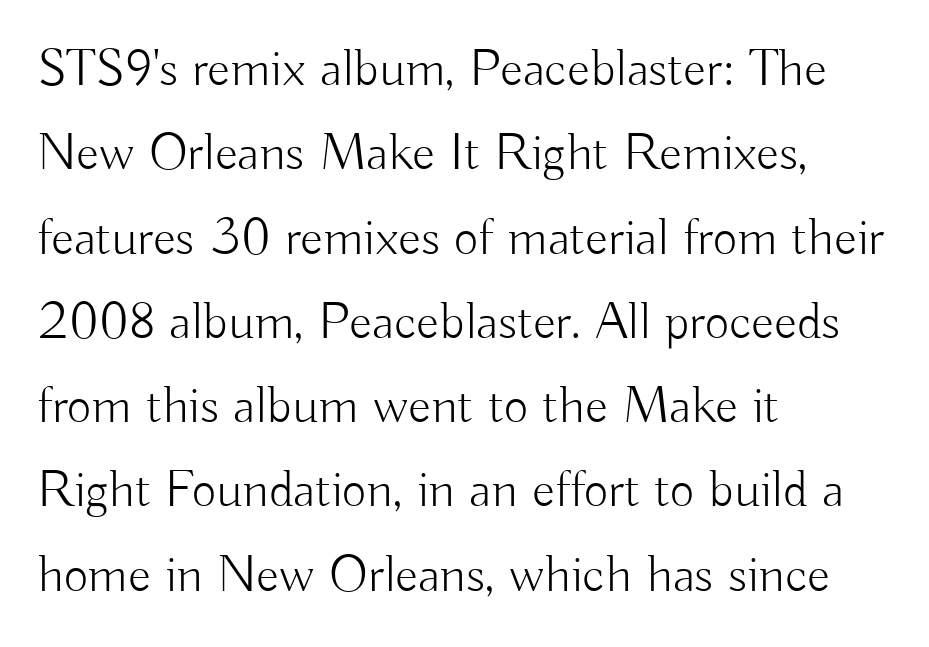
Q: Is the text bold? A: No.
Q: Is the text italic (slanted)? A: No, it is upright.
Q: Is the typeface a serif or a sans-serif typeface? A: Sans-serif.
Q: Is the text underlined? A: No.
Q: How is the paragraph aligned? A: Left-aligned.
Q: Is the spacing between letters normal or unusually wide? A: Normal.
Q: Is the spacing between lines tight, normal or loose? A: Normal.
Q: Width (condensed, normal, or wide)? A: Normal.
Q: Stroke contrast? A: Low.
Q: x-height? A: Small.
Q: Monospaced? A: No.
